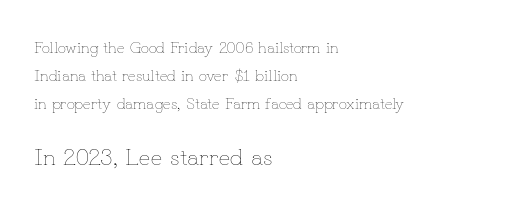
{"italic": "no", "bold": "no", "underline": "no", "align": "left", "line_spacing_ratio": 1.74, "letter_spacing": "normal", "letter_spacing_em": 0.0, "larger_block": "second", "size_ratio": 1.5, "glyph_px": 24}
